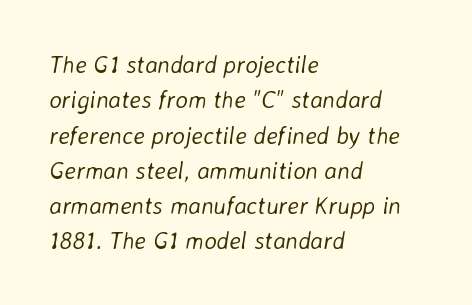
The image shows 24 px text type, italic (leaning right); set left-aligned, normal line spacing (1.47x), normal letter spacing, not underlined.
